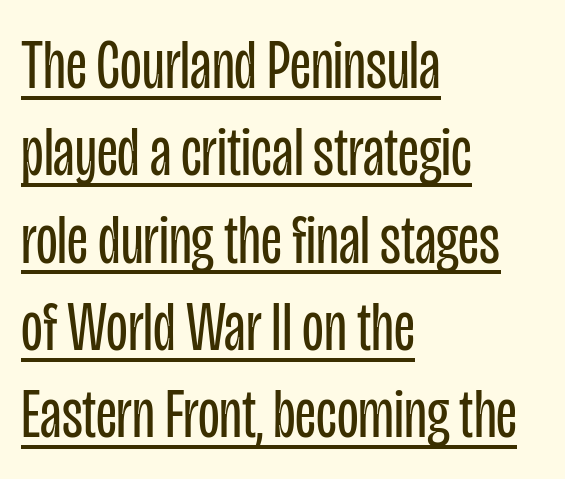
A classic flush-left, rag-right setting is used for this passage. Characters follow at the spacing the type designer built in. Proportional: the letters do not fall into vertical columns. Think standard paragraph weight, or any step lighter than that. Upright lettering throughout.
